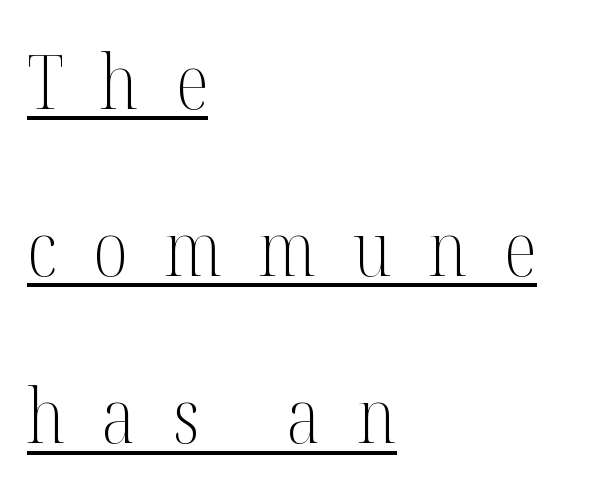
The image shows 76 px light, condensed serif type, upright; set left-aligned, loose line spacing (2.2x), unusually wide letter spacing (+0.48 em), underlined; medium stroke contrast and a medium x-height.
